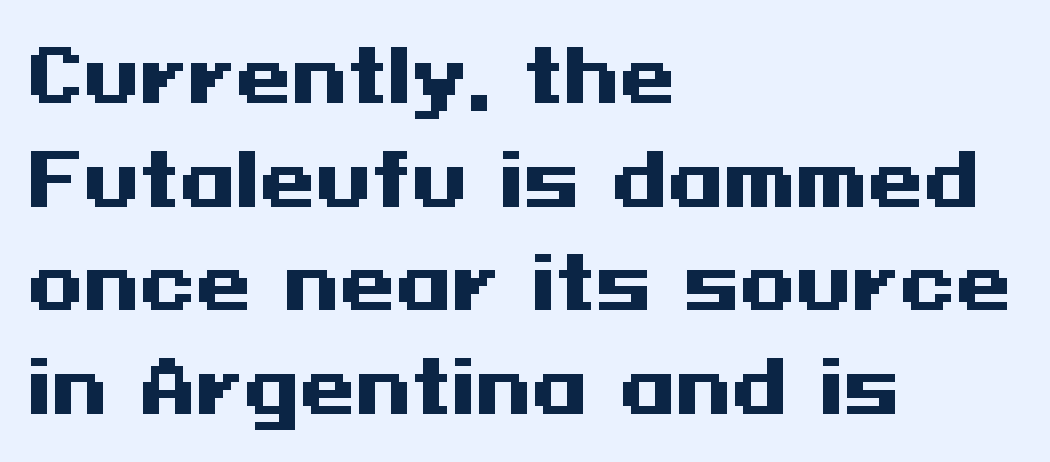
The sample has been set heavy, in full bold. The leading is moderate, giving the passage an even texture. The font's upright variant was chosen for this text. The lines are quadded left.
